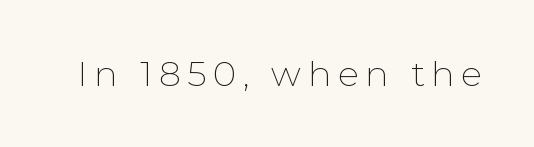
{"serif": "no", "italic": "no", "bold": "no", "weight": "thin", "width": "normal", "stroke_contrast": "low", "x_height": "medium", "monospaced": "no", "underline": "no", "glyph_px": 35}
